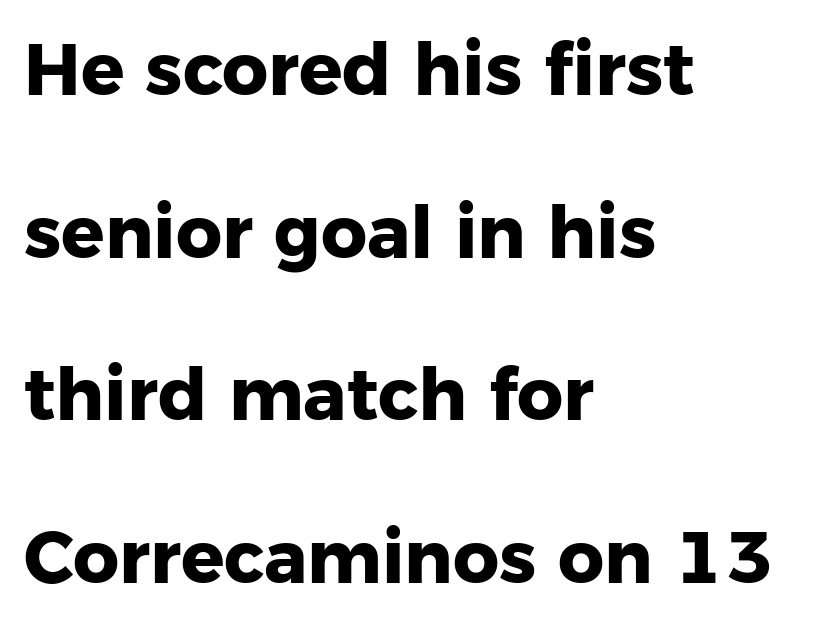
Q: Is the text bold? A: Yes.
Q: Is the text italic (slanted)? A: No, it is upright.
Q: Is the typeface a serif or a sans-serif typeface? A: Sans-serif.
Q: Is the text underlined? A: No.
Q: How is the paragraph aligned? A: Left-aligned.
Q: Is the spacing between letters normal or unusually wide? A: Normal.
Q: Is the spacing between lines tight, normal or loose? A: Loose.
Q: Width (condensed, normal, or wide)? A: Normal.
Q: Stroke contrast? A: Low.
Q: x-height? A: Medium.
Q: Monospaced? A: No.
